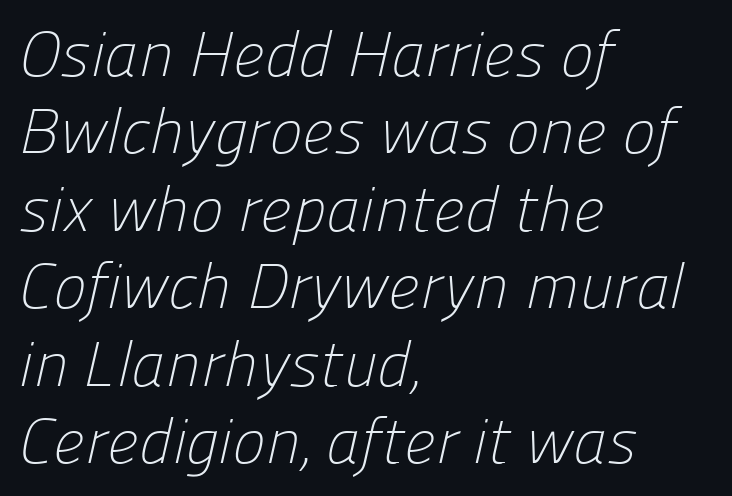
Q: Is the text bold? A: No.
Q: Is the typeface a serif or a sans-serif typeface? A: Sans-serif.
Q: Is the text underlined? A: No.
Q: How is the paragraph aligned? A: Left-aligned.
Q: Is the spacing between letters normal or unusually wide? A: Normal.
Q: Width (condensed, normal, or wide)? A: Normal.
Q: Stroke contrast? A: Low.
Q: x-height? A: Medium.
Q: Monospaced? A: No.
